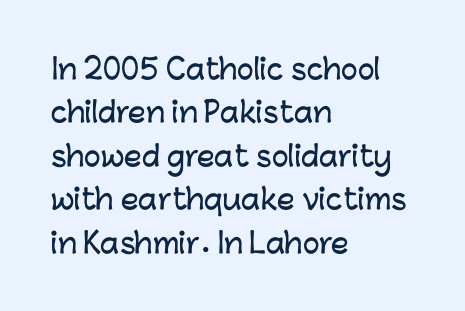
Q: Is the text italic (slanted)? A: No, it is upright.
Q: Is the typeface a serif or a sans-serif typeface? A: Sans-serif.
Q: Is the text underlined? A: No.
Q: How is the paragraph aligned? A: Left-aligned.
Q: Is the spacing between letters normal or unusually wide? A: Normal.
Q: Is the spacing between lines tight, normal or loose? A: Normal.
Q: Width (condensed, normal, or wide)? A: Normal.
Q: Stroke contrast? A: Low.
Q: x-height? A: Medium.
Q: Monospaced? A: No.
